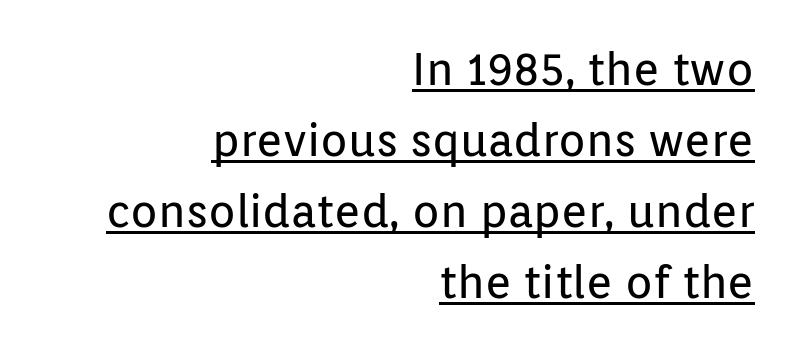
Typographically, this falls in the sans-serif category. A student would call this right alignment; a typographer would say flush right, rag left. Each new line begins a customary step beneath the previous one. The rendering uses natural spacing where letterforms have individual widths. Designer's note — italics off, roman on.
